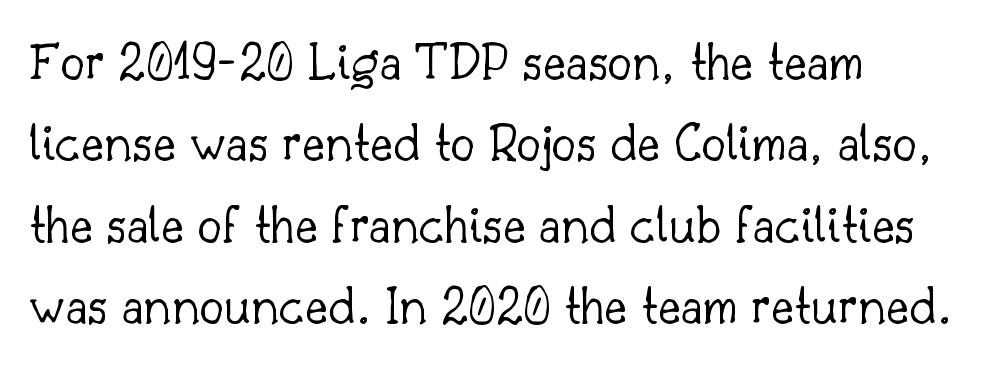
Stems here are at most as thick as an everyday book face. Words appear dense and cohesive because spacing is normal. The letters stand upright; this is a roman face. Words float on clear page, feet unadorned. Do the characters align in a grid? No, the font is proportional.
